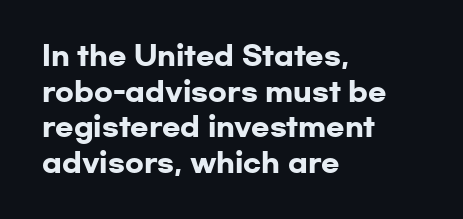
A typesetter would call this leading conventional body-copy spacing. Standard letterfit; no display-style spreading of the glyphs. The axis of the letterforms is exactly vertical. Typeset ragged right — the left edge is the straight one. Clear beneath every line of the passage. Each glyph is drawn with heavy, bold strokes.
